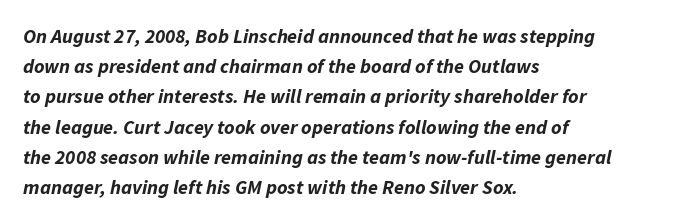
The image shows 20 px bold type, italic (leaning right); set left-aligned, normal line spacing (1.51x), normal letter spacing, not underlined.
